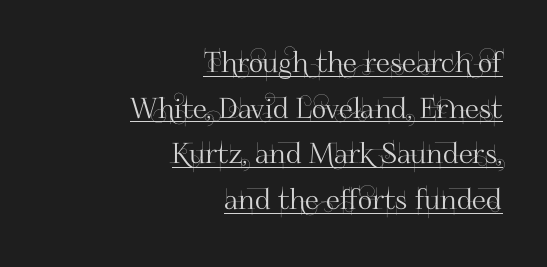
Q: Is the text italic (slanted)? A: No, it is upright.
Q: Is the typeface a serif or a sans-serif typeface? A: Sans-serif.
Q: Is the text underlined? A: Yes.
Q: How is the paragraph aligned? A: Right-aligned.
Q: Is the spacing between letters normal or unusually wide? A: Normal.
Q: Is the spacing between lines tight, normal or loose? A: Normal.
Q: Width (condensed, normal, or wide)? A: Normal.
Q: Stroke contrast? A: High.
Q: x-height? A: Small.
Q: Monospaced? A: No.
